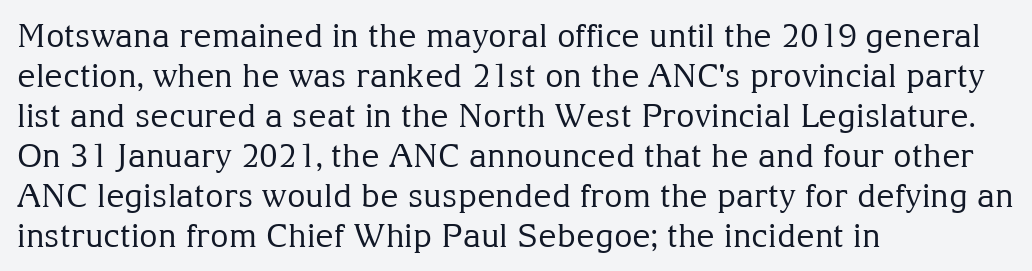
The image shows 32 px regular-weight serif type, upright; set left-aligned, normal line spacing (1.25x), normal letter spacing, not underlined; medium stroke contrast and a medium x-height.
